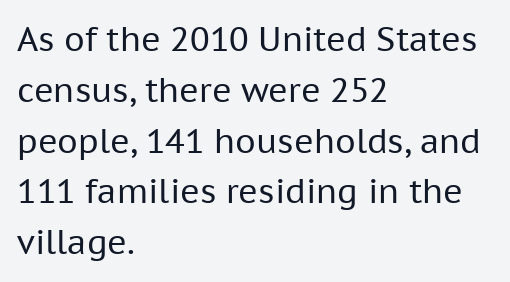
Decoration check: the copy has no underline. Inter-character spacing is left at the font's built-in metrics. A light-to-regular cut is what we see here. Letterform terminals end flat and unadorned throughout the passage. The rendering uses a moderate line-height, typical for paragraphs.
